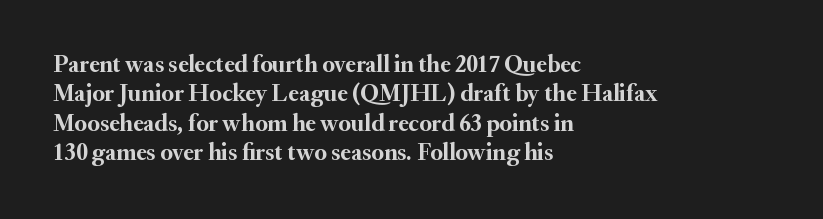
Q: Is the text bold? A: Yes.
Q: Is the text italic (slanted)? A: No, it is upright.
Q: Is the text underlined? A: No.
Q: How is the paragraph aligned? A: Left-aligned.
Q: Is the spacing between letters normal or unusually wide? A: Normal.
